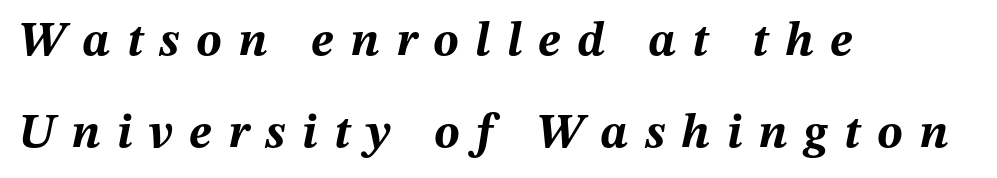
The designer dialed line spacing up above the default. You can tell it's italic because the verticals aren't actually vertical. Caption: bold face, heavy strokes. The horizontal fit of the characters is loose and conspicuously gappy. A typesetter would call this proportional, since set widths differ per character. Letters rest on an invisible, unmarked baseline.
